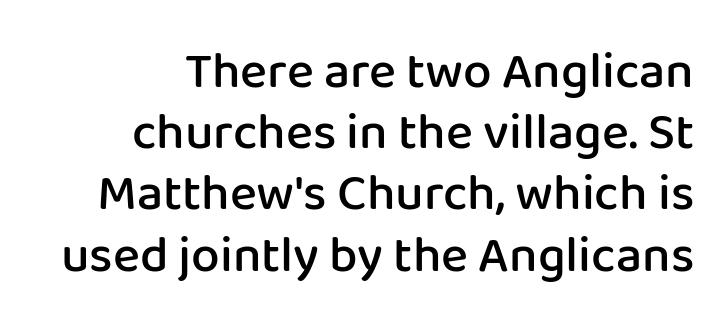
{"serif": "no", "italic": "no", "bold": "semi", "weight": "semibold", "width": "normal", "stroke_contrast": "low", "x_height": "medium", "monospaced": "no", "underline": "no", "line_spacing_ratio": 1.2, "letter_spacing": "normal", "letter_spacing_em": 0.0, "glyph_px": 51}
